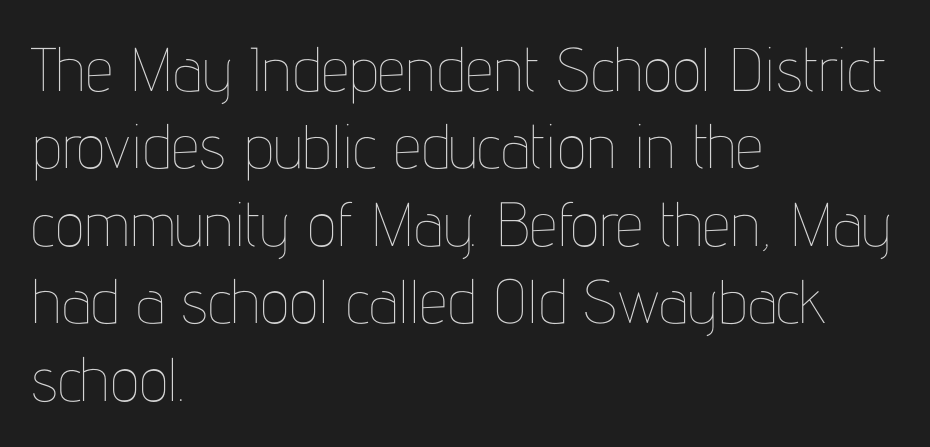
The rendering uses a moderate line-height, typical for paragraphs. The letters stand straight up with perfectly vertical stems. These lines are rendered in a variable-pitch font. Short and long lines alike share a common starting point at left. Tracking here is standard; glyphs follow each other at the usual distance.
